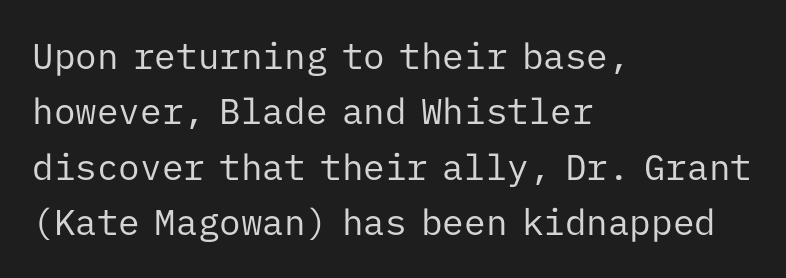
Notice how the passage keeps a crisp vertical edge on the left only. The passage shown has conventional tracking throughout. How would I describe the line gaps? Plain and ordinary. The passage shown is not underscored anywhere.
